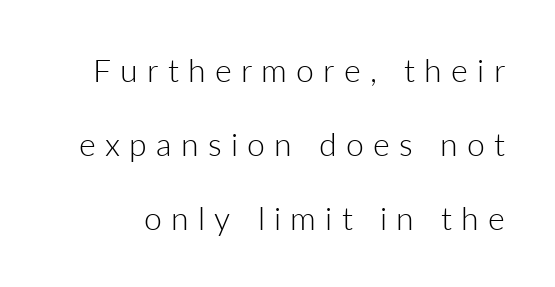
{"serif": "no", "italic": "no", "bold": "no", "weight": "light", "width": "normal", "stroke_contrast": "low", "x_height": "medium", "monospaced": "no", "underline": "no", "line_spacing": "loose", "line_spacing_ratio": 2.31, "letter_spacing": "wide", "letter_spacing_em": 0.29, "glyph_px": 32}
